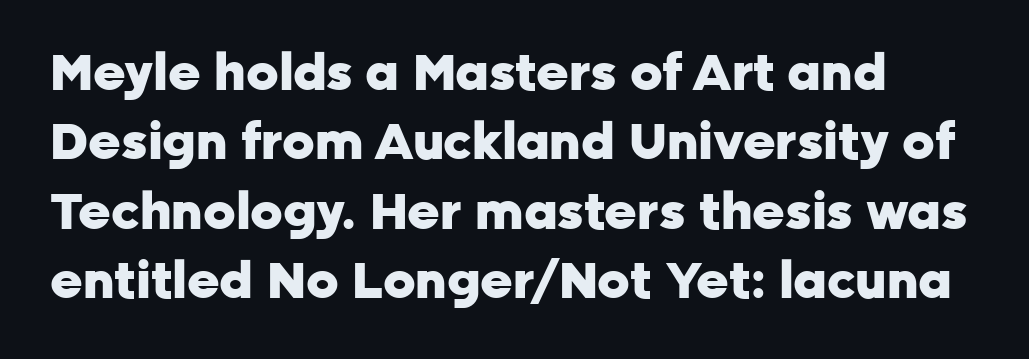
Q: Is the text bold? A: Yes.
Q: Is the text italic (slanted)? A: No, it is upright.
Q: Is the typeface a serif or a sans-serif typeface? A: Sans-serif.
Q: Is the text underlined? A: No.
Q: Is the spacing between letters normal or unusually wide? A: Normal.
Q: Is the spacing between lines tight, normal or loose? A: Normal.
Q: Width (condensed, normal, or wide)? A: Normal.
Q: Stroke contrast? A: Low.
Q: x-height? A: Medium.
Q: Monospaced? A: No.
